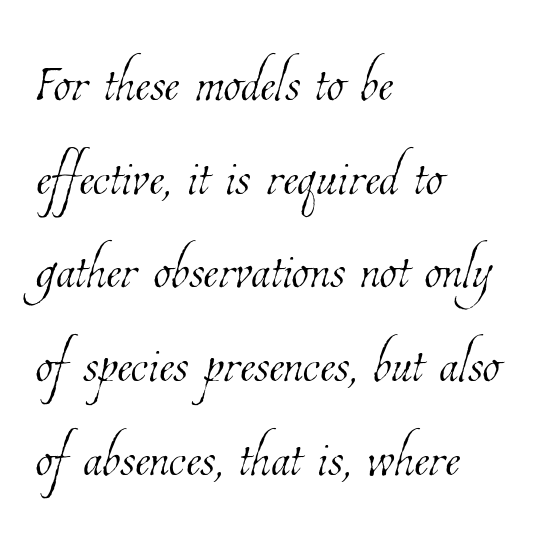
{"bold": "no", "weight": "thin", "width": "condensed", "stroke_contrast": "low", "x_height": "medium", "monospaced": "no", "underline": "no", "align": "left", "line_spacing": "normal", "line_spacing_ratio": 1.32, "letter_spacing": "normal", "letter_spacing_em": 0.0, "glyph_px": 71}
